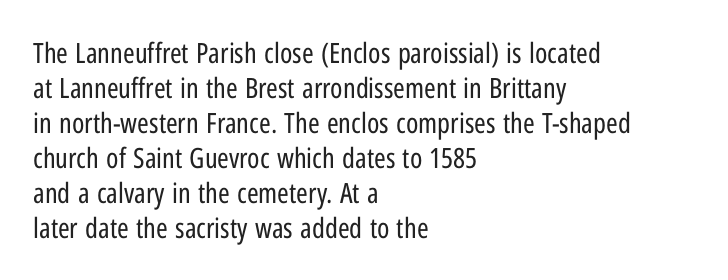
{"serif": "no", "italic": "no", "bold": "no", "weight": "regular", "width": "condensed", "stroke_contrast": "low", "x_height": "medium", "monospaced": "no", "underline": "no", "align": "left", "line_spacing": "normal", "line_spacing_ratio": 1.25, "letter_spacing": "normal", "letter_spacing_em": 0.0, "glyph_px": 28}
